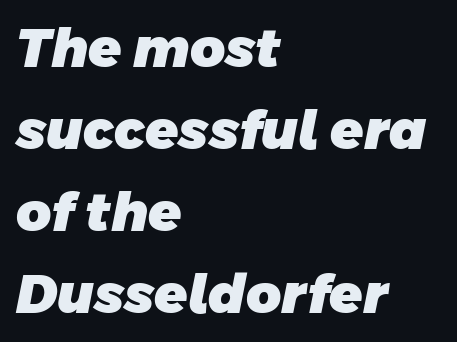
{"serif": "no", "bold": "yes", "weight": "heavy", "width": "normal", "stroke_contrast": "low", "x_height": "large", "monospaced": "no", "underline": "no", "align": "left", "line_spacing": "normal", "line_spacing_ratio": 1.52, "letter_spacing": "normal", "letter_spacing_em": 0.0, "glyph_px": 54}
